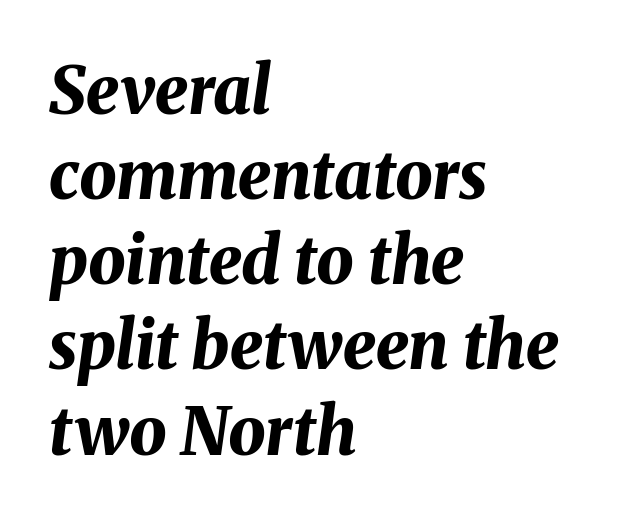
{"italic": "yes", "lean": "right", "slant_degrees": 8, "bold": "yes", "weight": "bold", "width": "normal", "stroke_contrast": "medium", "x_height": "medium", "monospaced": "no", "underline": "no", "align": "left", "line_spacing": "normal", "line_spacing_ratio": 1.29, "letter_spacing": "normal", "letter_spacing_em": 0.0, "glyph_px": 66}
